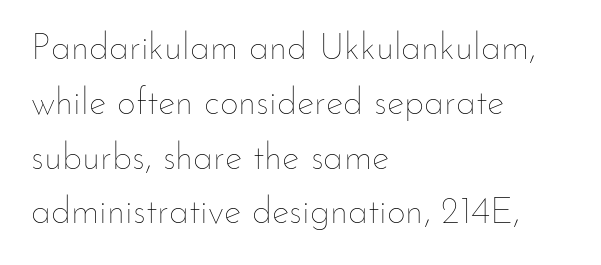
Vertically, the passage feels balanced, rows spaced as you'd expect. Designer's note — italics off, roman on. The line texture is even and compact thanks to regular tracking. This sample has the flowing, uneven cadence of proportional lettering. Glance below the letters and you will spot only blank space.
